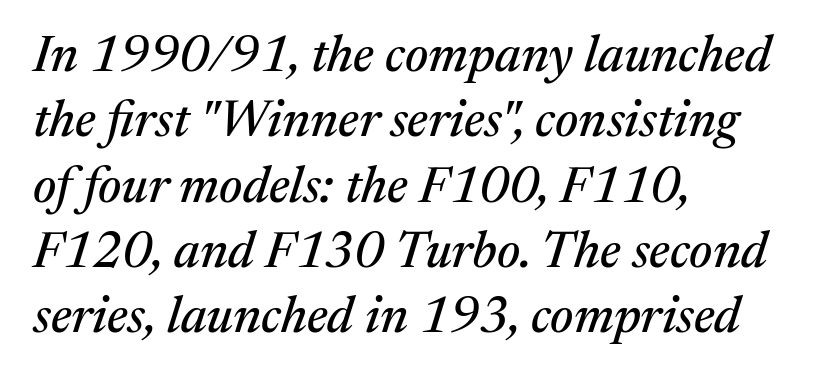
The ragged edge is on the right, which tells us the setting is flush left. Do the characters align in a grid? No, the font is proportional. The words here are not underlined. A normal amount of white space separates one row of letters from the next. The letters are slanted; this is an italic face.
